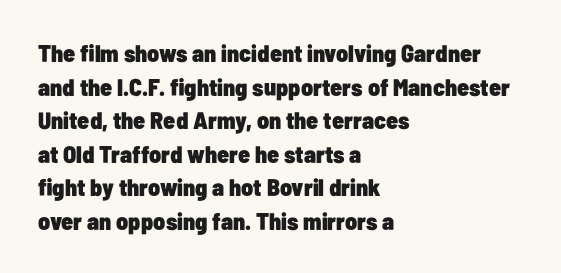
Any mark beneath the type? The region is blank. Regular leading. The face used here is rendered with its standard letterfit. These words are printed bold, with thick strokes throughout. Italic? Not at all — the glyphs are vertical. Left-aligned paragraph, ragged on the right.
